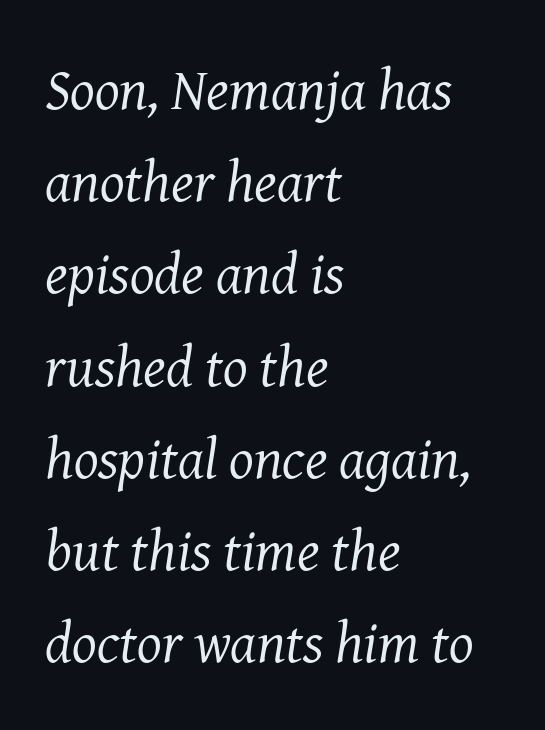
The image shows 58 px regular-weight serif type, italic (leaning right); set left-aligned, normal line spacing (1.59x), normal letter spacing, not underlined; medium stroke contrast and a medium x-height.
